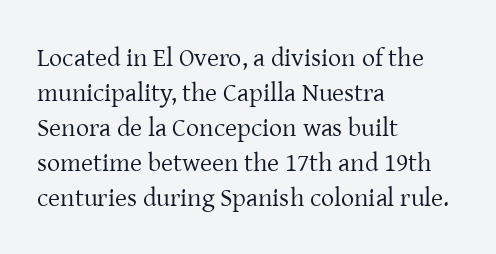
How are the letters spaced? Ordinarily, with no added tracking. Has an underline been added? It has not. Honestly, the row spacing looks completely unremarkable. The font is comparable to plain body text, perhaps lighter. Visually the block forms a straight wall on the left and a jagged coastline on the right.
